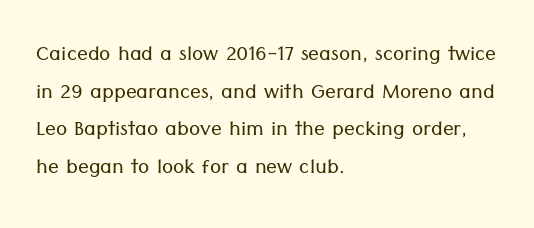
{"italic": "no", "bold": "no", "underline": "no", "align": "left", "line_spacing": "normal", "line_spacing_ratio": 1.39, "letter_spacing": "normal", "letter_spacing_em": 0.0, "glyph_px": 27}
